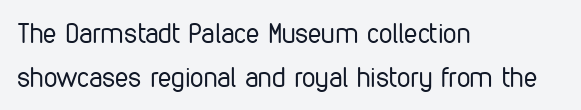
Descenders hang freely into open space. One-word summary of the alignment: left. Style check: upright. Weight: not bold — regular or lighter. The face used here is rendered with its standard letterfit.
